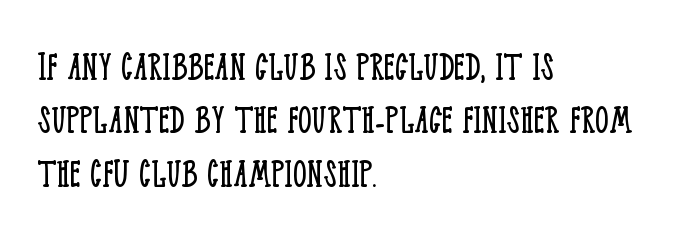
Characters remain perfectly vertical along every line. The string is rendered with underlining switched off. The typeface has the unassuming heft of standard copy or less. Classification — serif. Here the glyphs are tracked normally, forming tight word shapes. In CSS terms this would be text-align: left.
